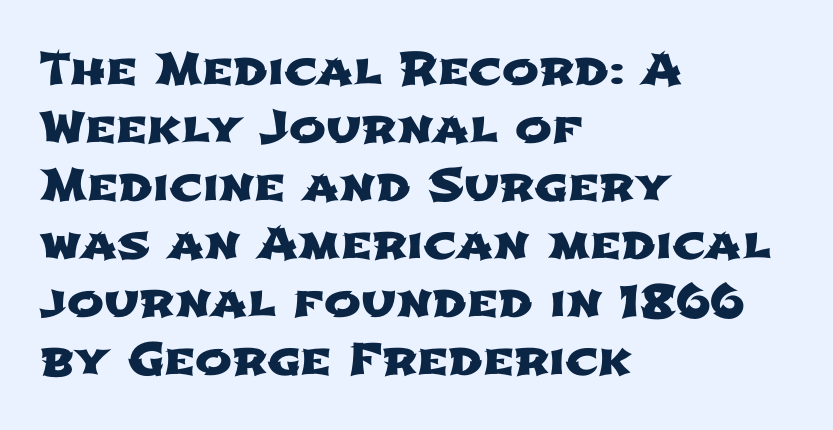
{"serif": "no", "width": "wide", "stroke_contrast": "low", "x_height": "medium", "monospaced": "no", "underline": "no", "align": "left", "line_spacing": "normal", "line_spacing_ratio": 1.32, "letter_spacing": "normal", "letter_spacing_em": 0.0, "glyph_px": 44}
